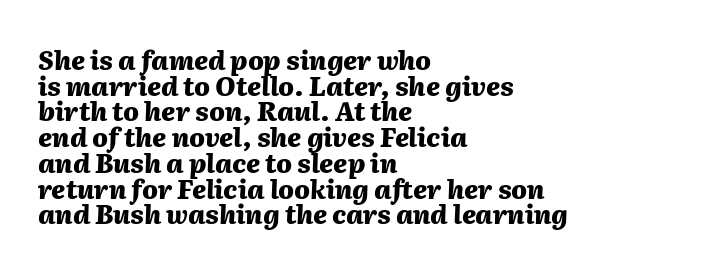
Alignment: flush left. Students, observe: this is what under-led, compact text looks like. The glyphs have the mass of a bold cut. The string is rendered with underlining switched off. Slanted lettering throughout. In terms of letterspacing, this is plain default setting.
